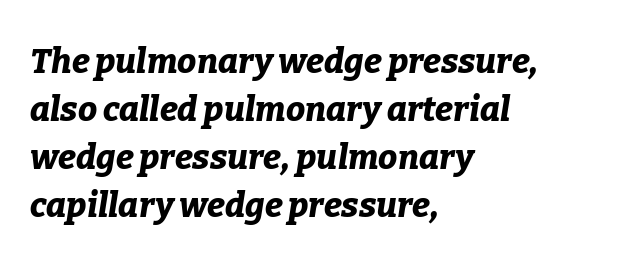
Q: Is the text bold? A: Yes.
Q: Is the text italic (slanted)? A: Yes, it leans right by about 9 degrees.
Q: Is the text underlined? A: No.
Q: How is the paragraph aligned? A: Left-aligned.
Q: Is the spacing between letters normal or unusually wide? A: Normal.
Q: Is the spacing between lines tight, normal or loose? A: Normal.
Q: Width (condensed, normal, or wide)? A: Normal.
Q: Stroke contrast? A: Low.
Q: x-height? A: Medium.
Q: Monospaced? A: No.
